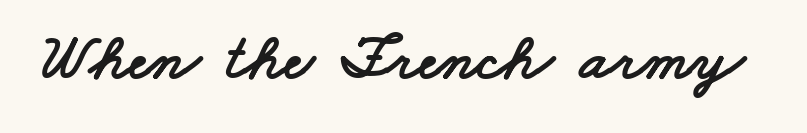
The image shows 66 px wide sans-serif type; set normal letter spacing, not underlined; low stroke contrast and a small x-height.
